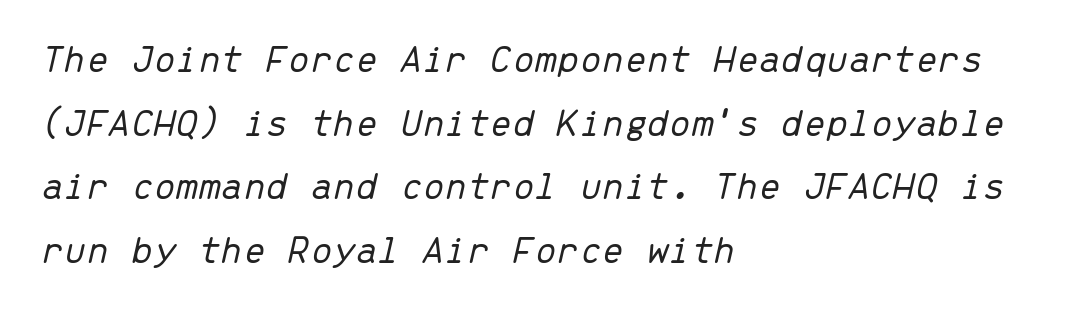
{"italic": "yes", "lean": "right", "slant_degrees": 13, "bold": "no", "weight": "light", "width": "normal", "stroke_contrast": "low", "x_height": "medium", "monospaced": "yes", "underline": "no", "align": "left", "line_spacing": "normal", "line_spacing_ratio": 1.59, "letter_spacing": "normal", "letter_spacing_em": 0.0, "glyph_px": 40}
